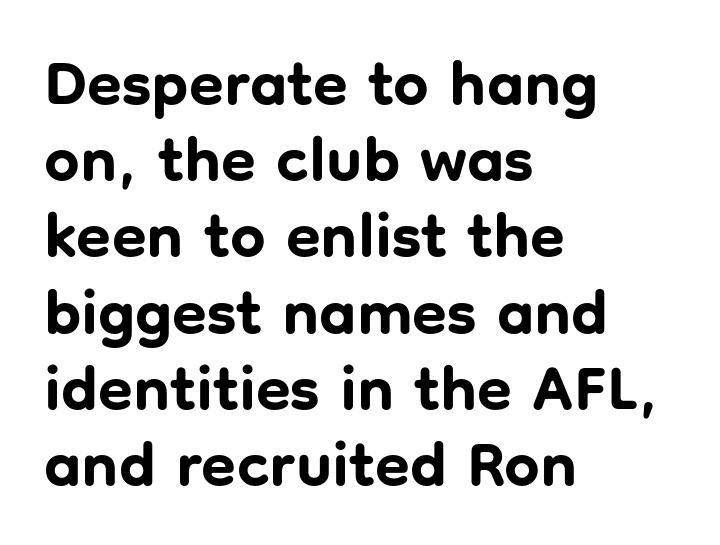
The image shows 63 px bold sans-serif type, upright; set left-aligned, line spacing 1.21x, normal letter spacing, not underlined; low stroke contrast and a medium x-height.
